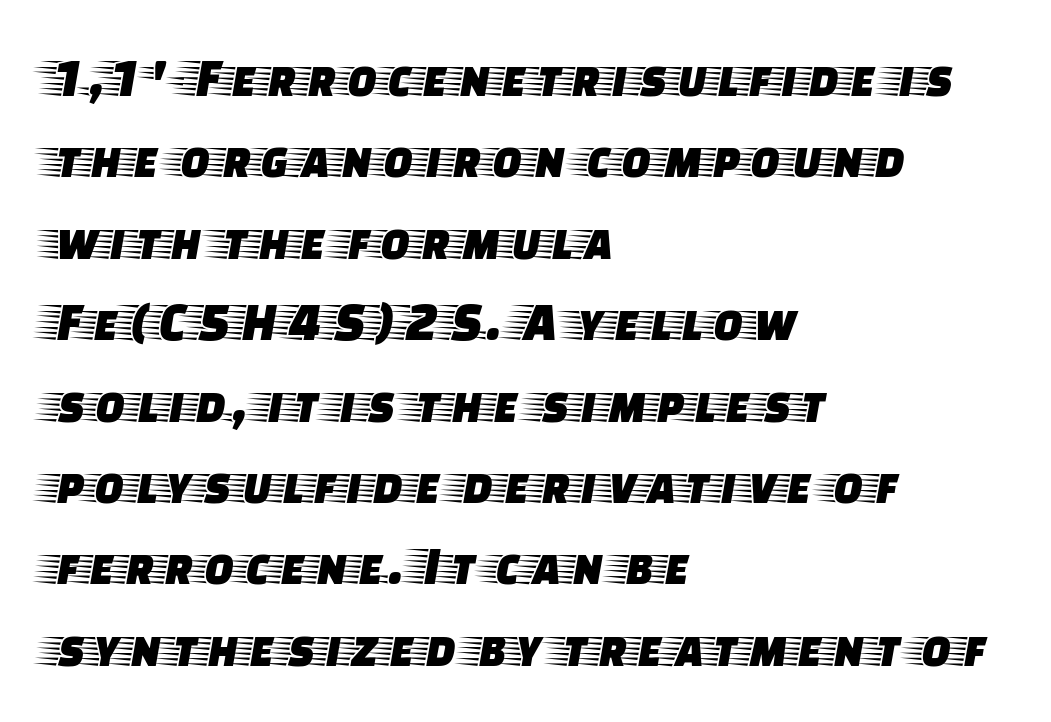
{"serif": "yes", "width": "wide", "stroke_contrast": "low", "x_height": "large", "monospaced": "no", "underline": "no", "align": "left", "line_spacing": "normal", "line_spacing_ratio": 1.48, "letter_spacing": "normal", "letter_spacing_em": 0.0, "glyph_px": 55}
